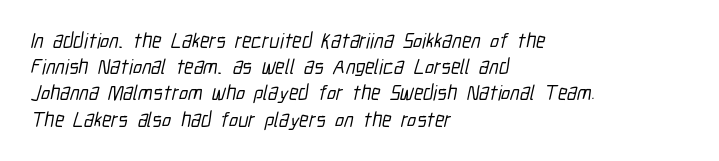
Visually the block forms a straight wall on the left and a jagged coastline on the right. Whoever set this chose a conventional vertical rhythm. The words here are not underlined. Short note: letters normally spaced.
